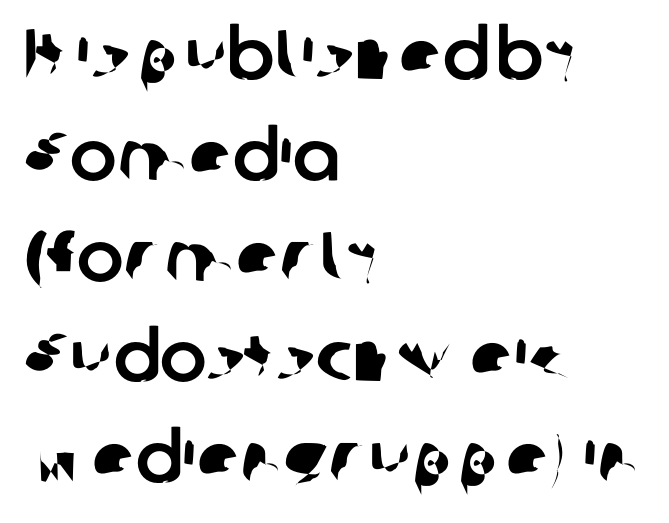
If you drew a ruler down the left edge, every line would touch it. Caption: standard tracking, unaltered. Descender tails drop into unmarked territory. Think of a printed novel: that variable character pitch is what you see here. The designer left line spacing at the default. The characters display no serif detailing; their extremities are plain.
